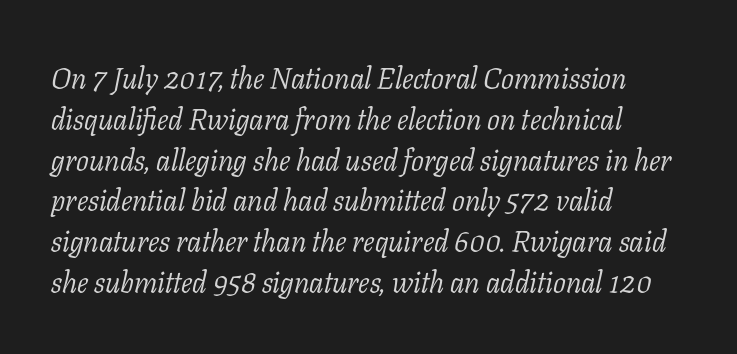
The image shows 30 px light serif type, italic (leaning right); set left-aligned, normal line spacing (1.36x), normal letter spacing, not underlined; low stroke contrast and a medium x-height.
